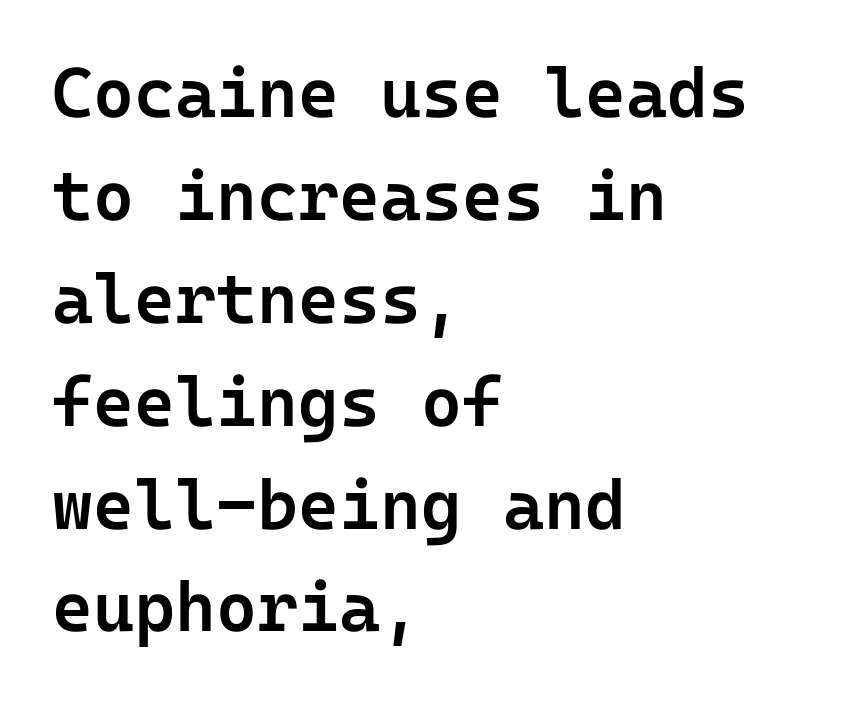
Q: Is the text bold? A: Semi-bold.
Q: Is the text italic (slanted)? A: No, it is upright.
Q: Is the typeface a serif or a sans-serif typeface? A: Sans-serif.
Q: Is the text underlined? A: No.
Q: How is the paragraph aligned? A: Left-aligned.
Q: Is the spacing between letters normal or unusually wide? A: Normal.
Q: Is the spacing between lines tight, normal or loose? A: Normal.
Q: Width (condensed, normal, or wide)? A: Normal.
Q: Stroke contrast? A: Low.
Q: x-height? A: Medium.
